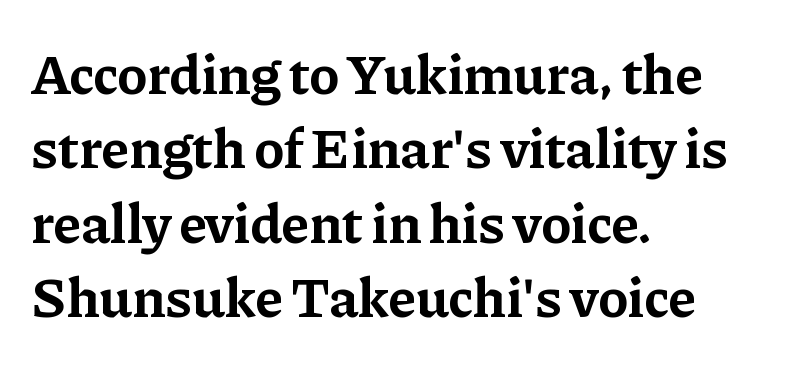
Compared with an ordinary text face, these strokes are far heavier — a full bold. Honestly, there is no underline to notice here at all. Classification — serif. Horizontal bands of white between lines are of average thickness. Default kerning and tracking; the words read as compact shapes. This sample has the flowing, uneven cadence of proportional lettering.
